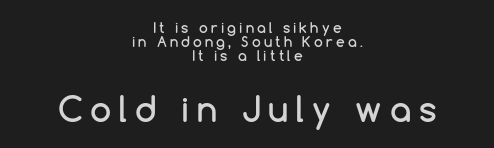
Q: Is the text italic (slanted)? A: No, it is upright.
Q: Is the typeface a serif or a sans-serif typeface? A: Sans-serif.
Q: Is the text underlined? A: No.
Q: How is the paragraph aligned? A: Centered.
Q: Is the spacing between letters normal or unusually wide? A: Unusually wide.
Q: Is the spacing between lines tight, normal or loose? A: Tight.
Q: Which block of text is set in a larger size, the first (top) or the second (bottom)? A: The second (bottom) one.
Q: Width (condensed, normal, or wide)? A: Normal.
Q: Stroke contrast? A: Low.
Q: x-height? A: Medium.
Q: Monospaced? A: No.
